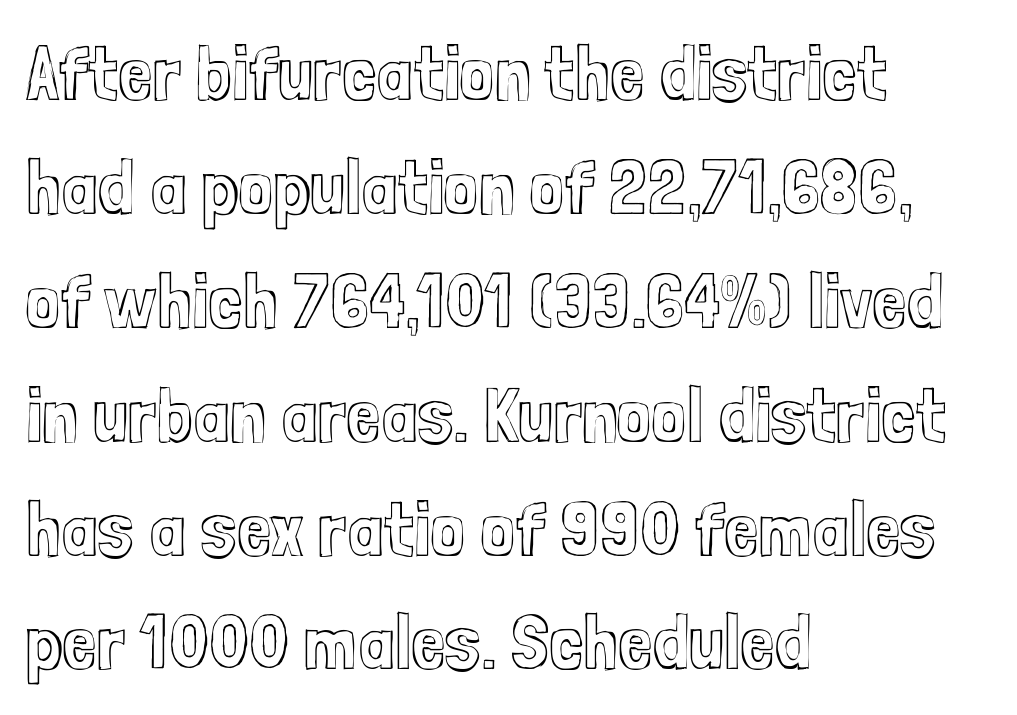
Regular leading. This rendering uses left alignment, leaving the right contour irregular. Looks like regular typesetting: each glyph gets only the width it needs. No italicization has been applied; the sample stays upright. This sample uses plain, unmodified letter spacing. Honestly, there is no underline to notice here at all.
